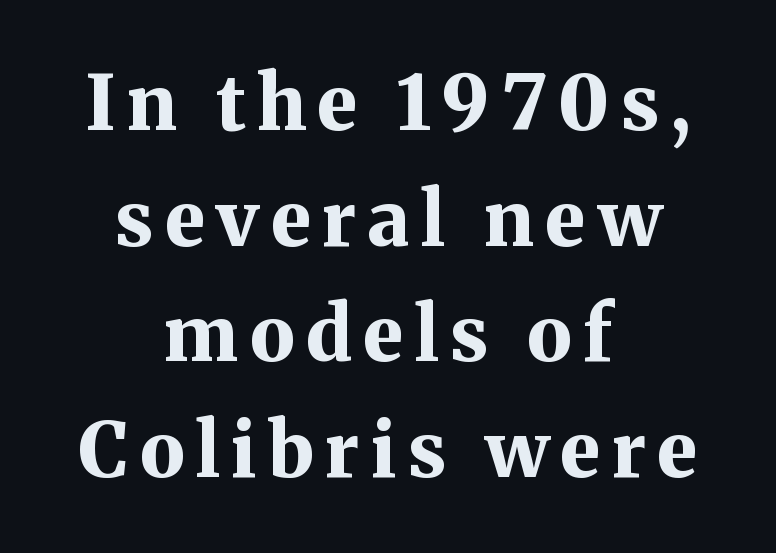
Q: Is the text bold? A: Yes.
Q: Is the text italic (slanted)? A: No, it is upright.
Q: Is the typeface a serif or a sans-serif typeface? A: Serif.
Q: Is the text underlined? A: No.
Q: How is the paragraph aligned? A: Centered.
Q: Is the spacing between lines tight, normal or loose? A: Normal.
Q: Width (condensed, normal, or wide)? A: Normal.
Q: Stroke contrast? A: Medium.
Q: x-height? A: Medium.
Q: Monospaced? A: No.
